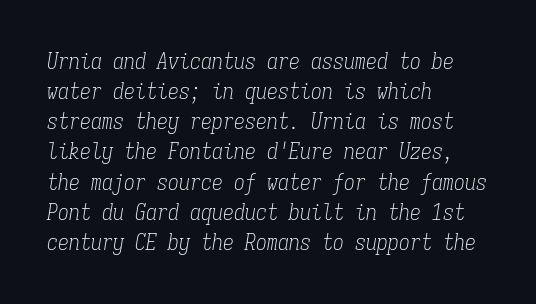
Q: Is the text bold? A: No.
Q: Is the text italic (slanted)? A: Yes, it leans right by about 9 degrees.
Q: Is the text underlined? A: No.
Q: How is the paragraph aligned? A: Left-aligned.
Q: Is the spacing between letters normal or unusually wide? A: Normal.
Q: Is the spacing between lines tight, normal or loose? A: Normal.
